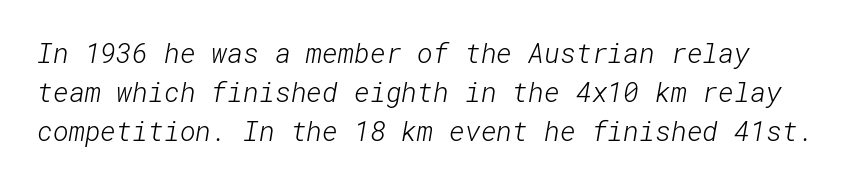
The image shows 27 px text type; set normal line spacing (1.45x), normal letter spacing, not underlined.
